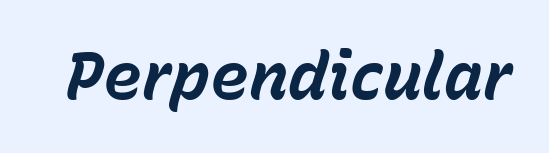
Q: Is the text bold? A: Yes.
Q: Is the text italic (slanted)? A: Yes, it leans right by about 15 degrees.
Q: Is the text underlined? A: No.
Q: Is the spacing between letters normal or unusually wide? A: Normal.
Q: Width (condensed, normal, or wide)? A: Normal.
Q: Stroke contrast? A: Low.
Q: x-height? A: Medium.
Q: Monospaced? A: No.
